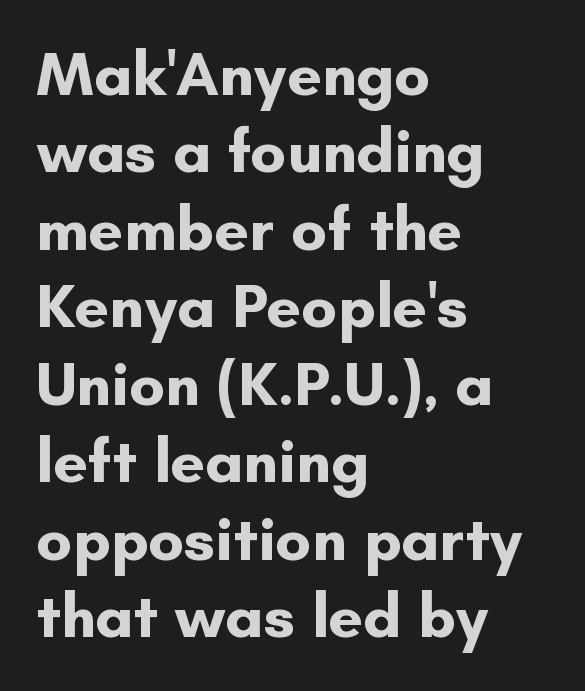
{"serif": "no", "italic": "no", "bold": "yes", "weight": "bold", "width": "normal", "stroke_contrast": "low", "x_height": "small", "monospaced": "no", "underline": "no", "align": "left", "line_spacing": "normal", "line_spacing_ratio": 1.25, "letter_spacing": "normal", "letter_spacing_em": 0.0, "glyph_px": 62}
